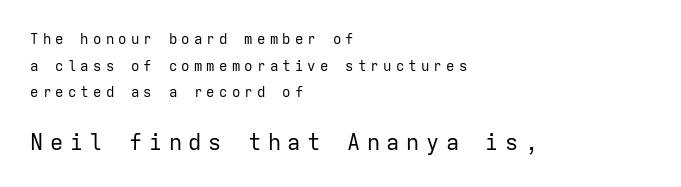
The typography opts for an upright posture over an oblique one. The line-height multiplier appears high, well above default. Does the copy run flush right? No — it runs flush left. The gaps between neighbouring characters are conspicuously large. A clean baseline with only descenders dipping below it.
